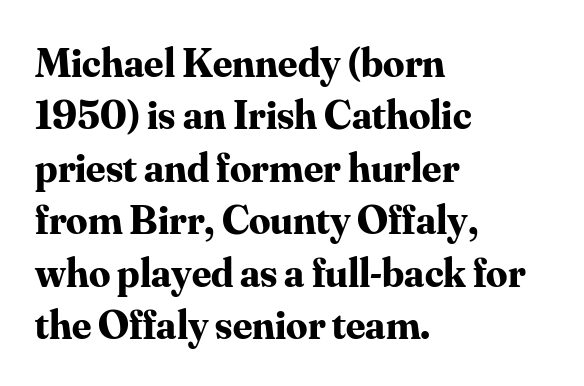
Q: Is the text bold? A: Yes.
Q: Is the text italic (slanted)? A: No, it is upright.
Q: Is the typeface a serif or a sans-serif typeface? A: Serif.
Q: Is the text underlined? A: No.
Q: How is the paragraph aligned? A: Left-aligned.
Q: Is the spacing between letters normal or unusually wide? A: Normal.
Q: Is the spacing between lines tight, normal or loose? A: Normal.
Q: Width (condensed, normal, or wide)? A: Normal.
Q: Stroke contrast? A: Medium.
Q: x-height? A: Small.
Q: Monospaced? A: No.
